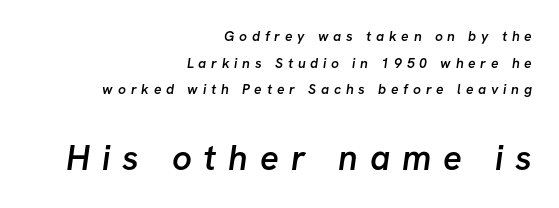
In terms of leading, this rendering errs on the spacious side. Descender tails drop into unmarked territory. Each letter keeps its own natural width here, so spacing adapts to shape. This sample uses expanded letter spacing, leaving extra air between glyphs.
